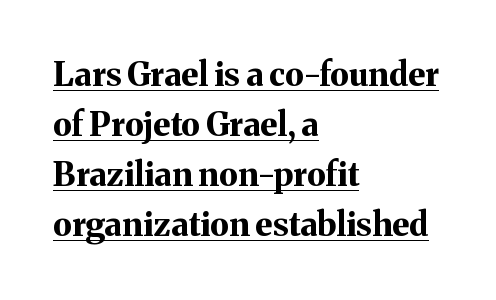
Q: Is the text bold? A: Yes.
Q: Is the text italic (slanted)? A: No, it is upright.
Q: Is the typeface a serif or a sans-serif typeface? A: Serif.
Q: Is the text underlined? A: Yes.
Q: How is the paragraph aligned? A: Left-aligned.
Q: Is the spacing between letters normal or unusually wide? A: Normal.
Q: Is the spacing between lines tight, normal or loose? A: Normal.
Q: Width (condensed, normal, or wide)? A: Normal.
Q: Stroke contrast? A: Medium.
Q: x-height? A: Medium.
Q: Monospaced? A: No.
